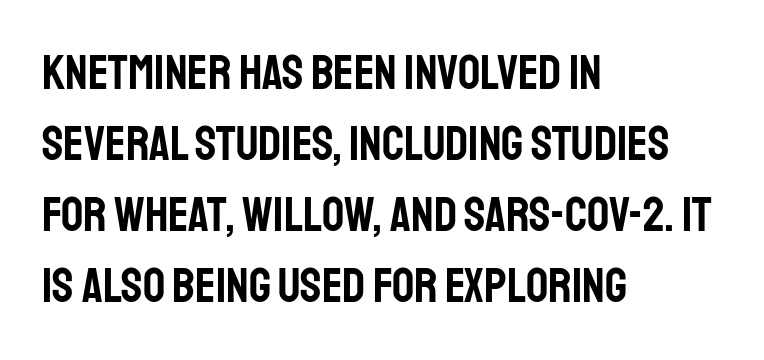
Q: Is the text italic (slanted)? A: No, it is upright.
Q: Is the typeface a serif or a sans-serif typeface? A: Sans-serif.
Q: Is the text underlined? A: No.
Q: How is the paragraph aligned? A: Left-aligned.
Q: Is the spacing between letters normal or unusually wide? A: Normal.
Q: Is the spacing between lines tight, normal or loose? A: Normal.
Q: Width (condensed, normal, or wide)? A: Condensed.
Q: Stroke contrast? A: Low.
Q: x-height? A: Large.
Q: Monospaced? A: No.
